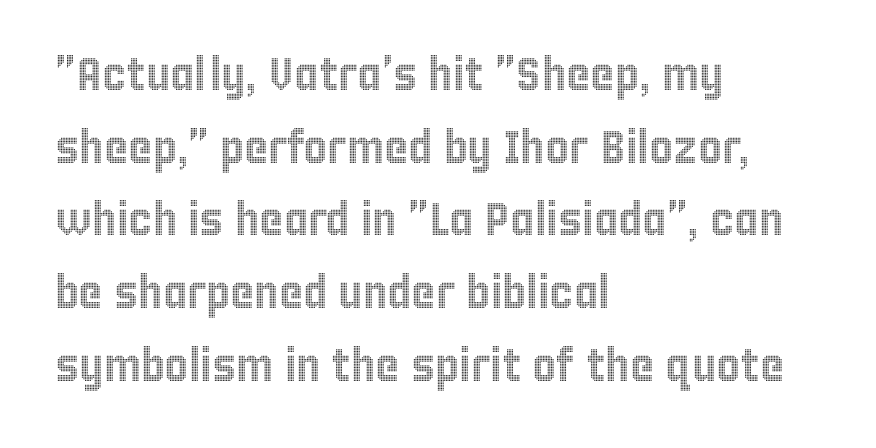
The image shows 46 px condensed type, upright; set left-aligned, normal line spacing (1.58x), normal letter spacing, not underlined; a large x-height.
